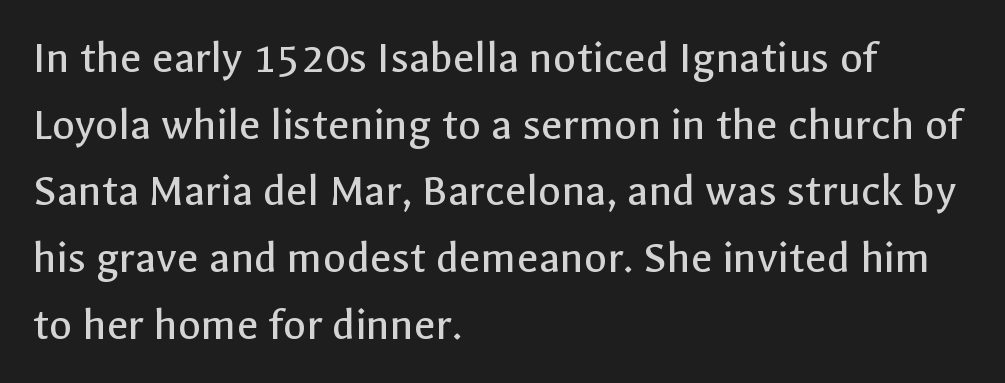
The image shows 47 px regular-weight sans-serif type, upright; set left-aligned, normal line spacing (1.42x), normal letter spacing, not underlined; a medium x-height.
